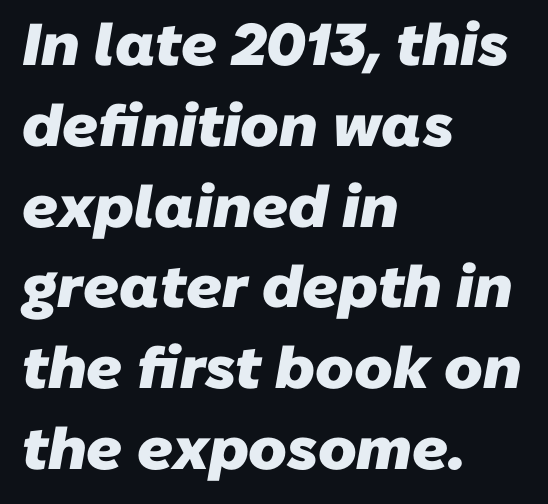
{"serif": "no", "bold": "yes", "weight": "heavy", "width": "normal", "stroke_contrast": "low", "x_height": "medium", "monospaced": "no", "underline": "no", "align": "left", "line_spacing": "normal", "line_spacing_ratio": 1.37, "letter_spacing": "normal", "letter_spacing_em": 0.0, "glyph_px": 59}
